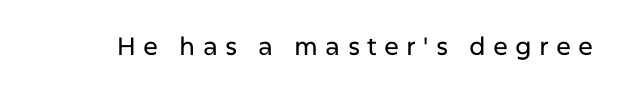
The image shows 25 px text type, upright; set unusually wide letter spacing (+0.29 em), not underlined.
